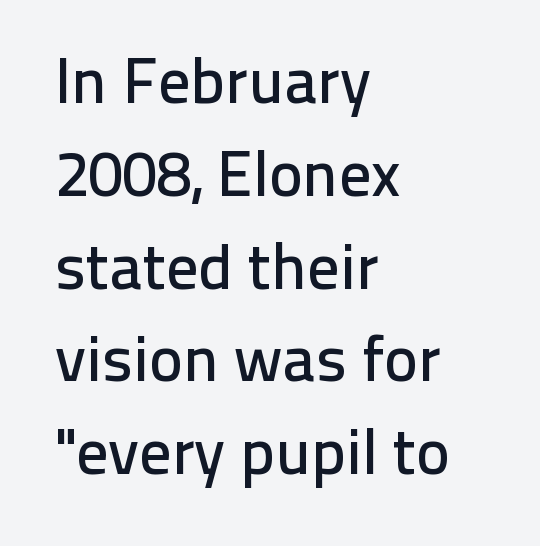
{"serif": "no", "italic": "no", "width": "normal", "stroke_contrast": "low", "x_height": "medium", "monospaced": "no", "underline": "no", "align": "left", "line_spacing": "normal", "line_spacing_ratio": 1.45, "letter_spacing": "normal", "letter_spacing_em": 0.0, "glyph_px": 64}
